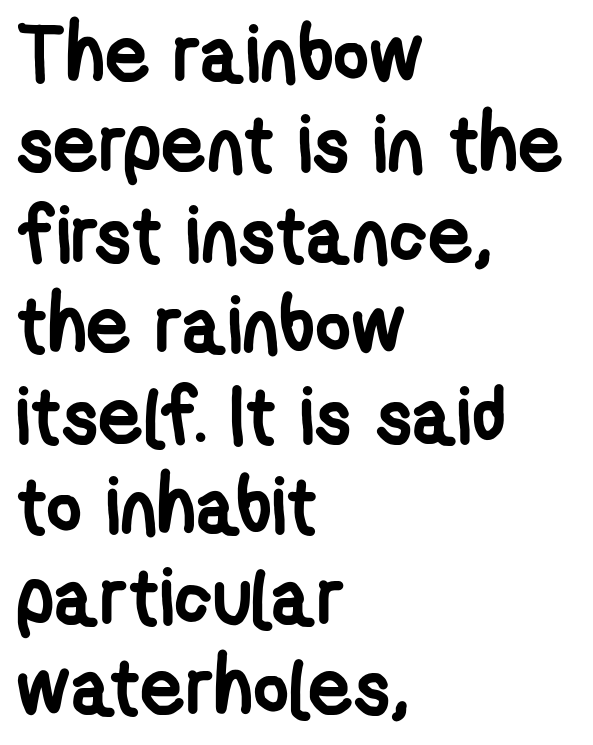
The image shows 78 px semibold, condensed sans-serif type; set left-aligned, line spacing 1.16x, normal letter spacing, not underlined; low stroke contrast and a medium x-height.
